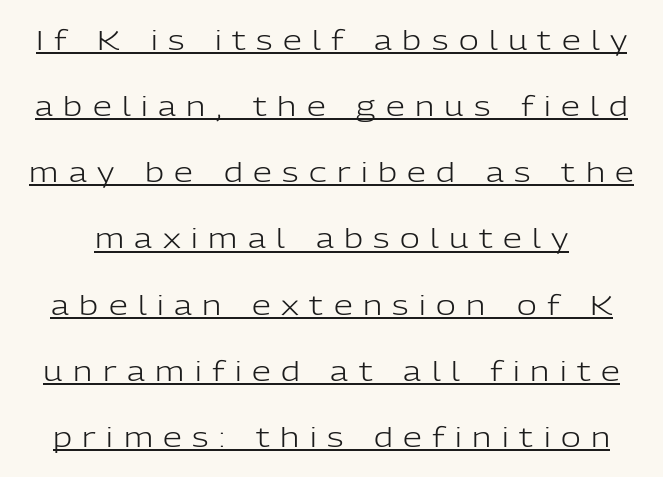
The image shows 27 px text type, upright; set loose line spacing (2.45x), unusually wide letter spacing (+0.39 em), underlined.
